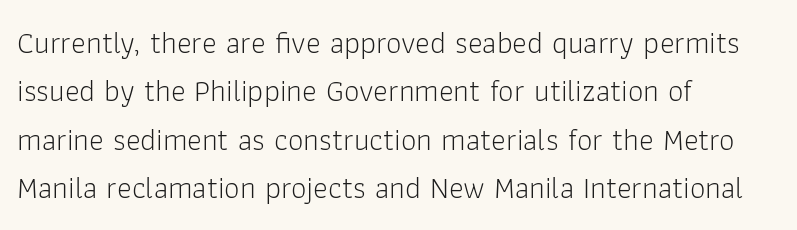
{"serif": "no", "italic": "no", "bold": "no", "weight": "light", "width": "normal", "stroke_contrast": "low", "x_height": "medium", "monospaced": "no", "underline": "no", "align": "left", "line_spacing": "normal", "line_spacing_ratio": 1.56, "letter_spacing": "normal", "letter_spacing_em": 0.0, "glyph_px": 31}
